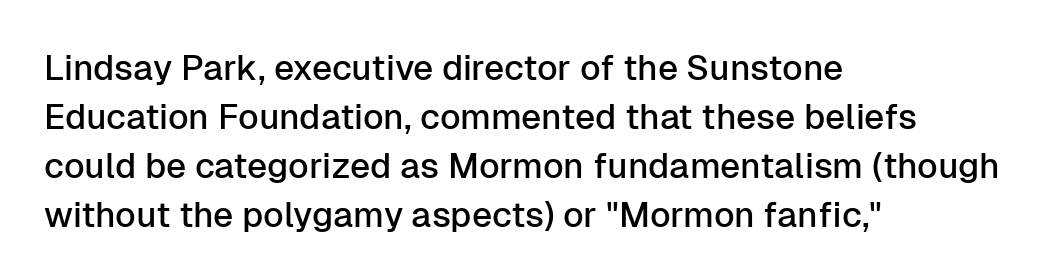
Q: Is the text italic (slanted)? A: No, it is upright.
Q: Is the typeface a serif or a sans-serif typeface? A: Sans-serif.
Q: Is the text underlined? A: No.
Q: How is the paragraph aligned? A: Left-aligned.
Q: Is the spacing between letters normal or unusually wide? A: Normal.
Q: Is the spacing between lines tight, normal or loose? A: Normal.
Q: Width (condensed, normal, or wide)? A: Normal.
Q: Stroke contrast? A: Low.
Q: x-height? A: Medium.
Q: Monospaced? A: No.
